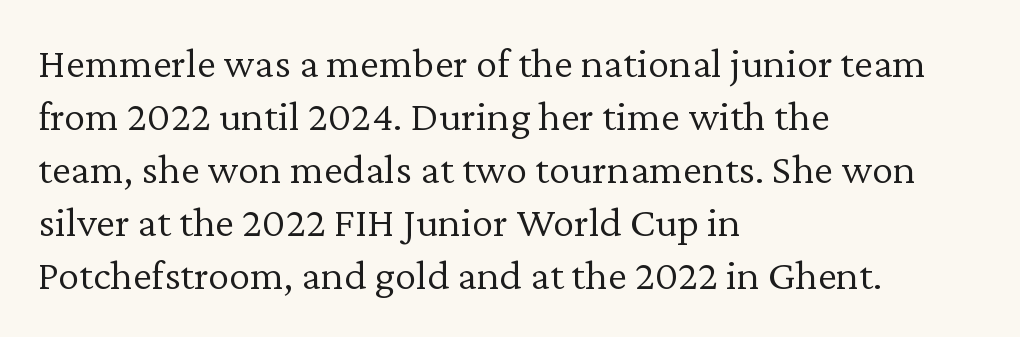
Each letter keeps its own natural width here, so spacing adapts to shape. The type sits square on the baseline with zero lean. Check under the words: just untouched page. Short note: letters normally spaced.
